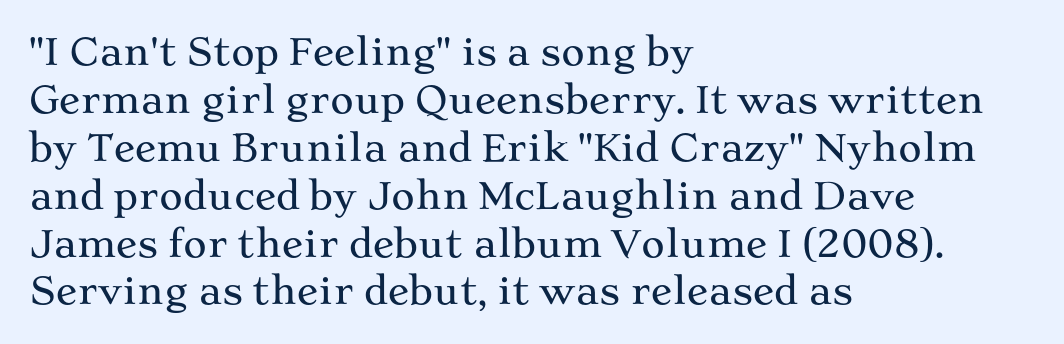
The image shows 36 px wide serif type, upright; set left-aligned, normal line spacing (1.33x), normal letter spacing, not underlined; medium stroke contrast and a medium x-height.
